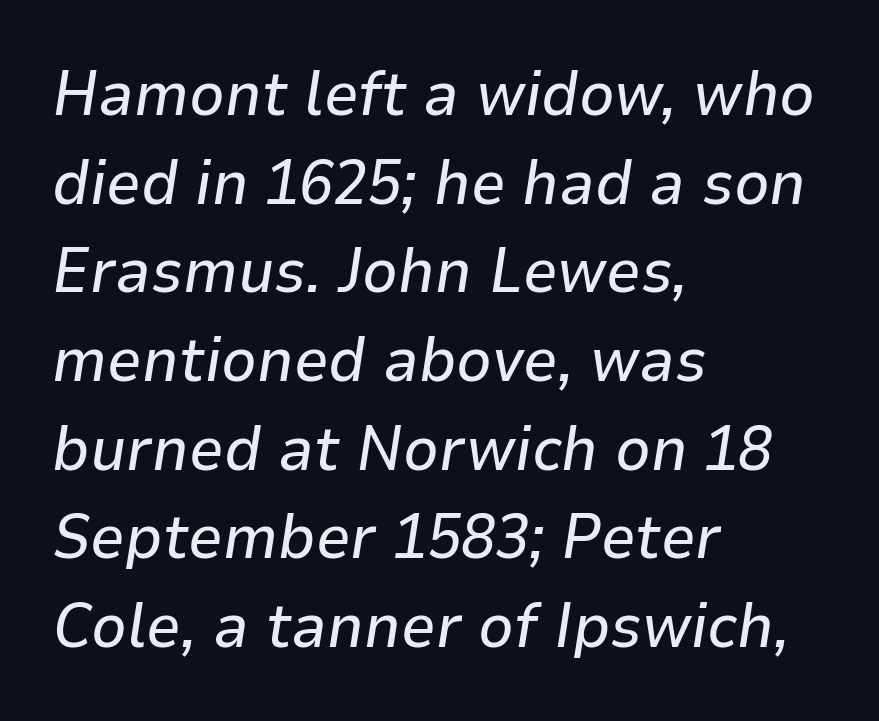
The image shows 62 px text type, italic (leaning right); set left-aligned, normal line spacing (1.43x), normal letter spacing, not underlined; low stroke contrast and a medium x-height.
